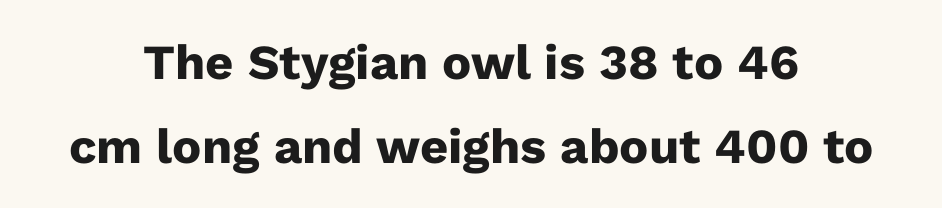
{"serif": "no", "italic": "no", "bold": "yes", "weight": "heavy", "width": "normal", "stroke_contrast": "low", "x_height": "medium", "monospaced": "no", "underline": "no", "align": "center", "line_spacing_ratio": 1.71, "letter_spacing": "normal", "letter_spacing_em": 0.0, "glyph_px": 49}
